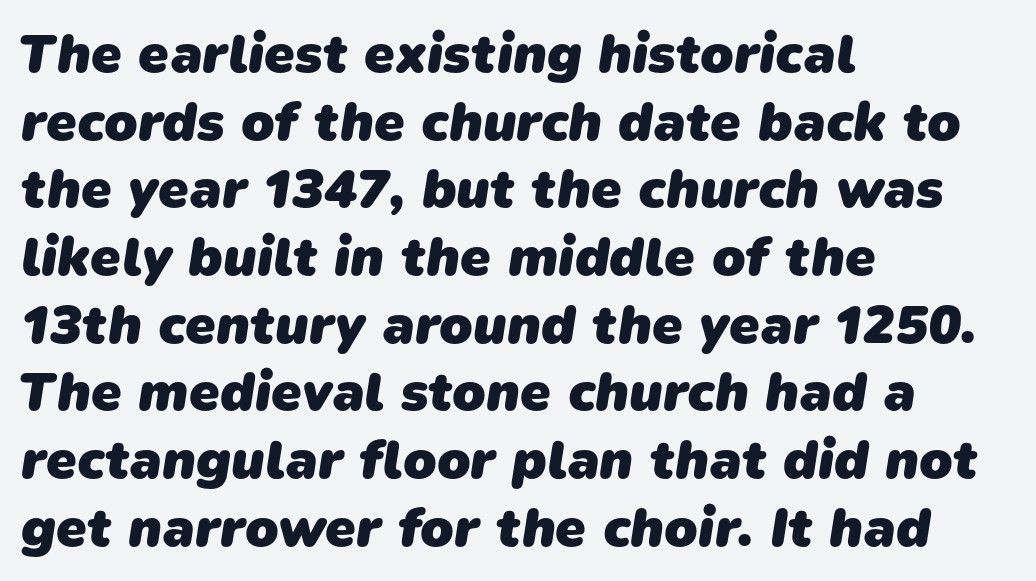
{"serif": "no", "bold": "yes", "weight": "heavy", "width": "normal", "stroke_contrast": "low", "x_height": "medium", "monospaced": "no", "underline": "no", "align": "left", "line_spacing_ratio": 1.23, "letter_spacing": "normal", "letter_spacing_em": 0.0, "glyph_px": 55}
